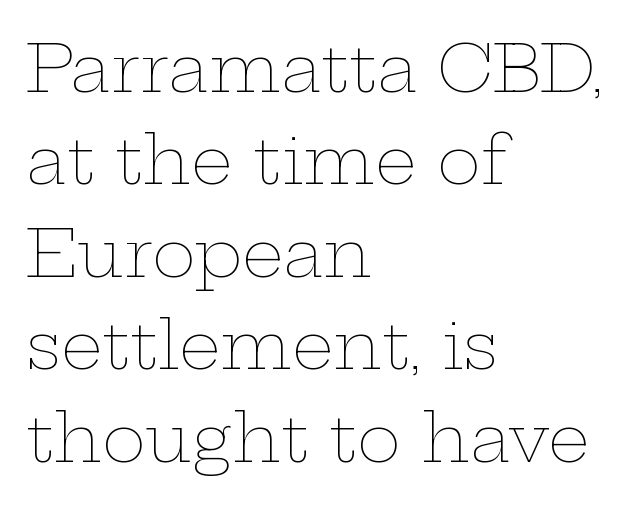
The image shows 66 px thin, wide type, upright; set left-aligned, normal line spacing (1.4x), normal letter spacing, not underlined; low stroke contrast and a medium x-height.
